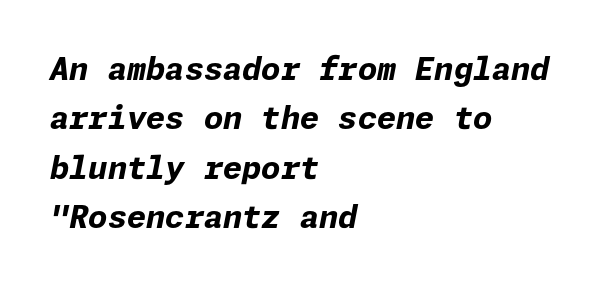
Q: Is the text bold? A: Yes.
Q: Is the text italic (slanted)? A: Yes, it leans right by about 11 degrees.
Q: Is the text underlined? A: No.
Q: How is the paragraph aligned? A: Left-aligned.
Q: Is the spacing between letters normal or unusually wide? A: Normal.
Q: Is the spacing between lines tight, normal or loose? A: Normal.
Q: Width (condensed, normal, or wide)? A: Normal.
Q: Stroke contrast? A: Low.
Q: x-height? A: Medium.
